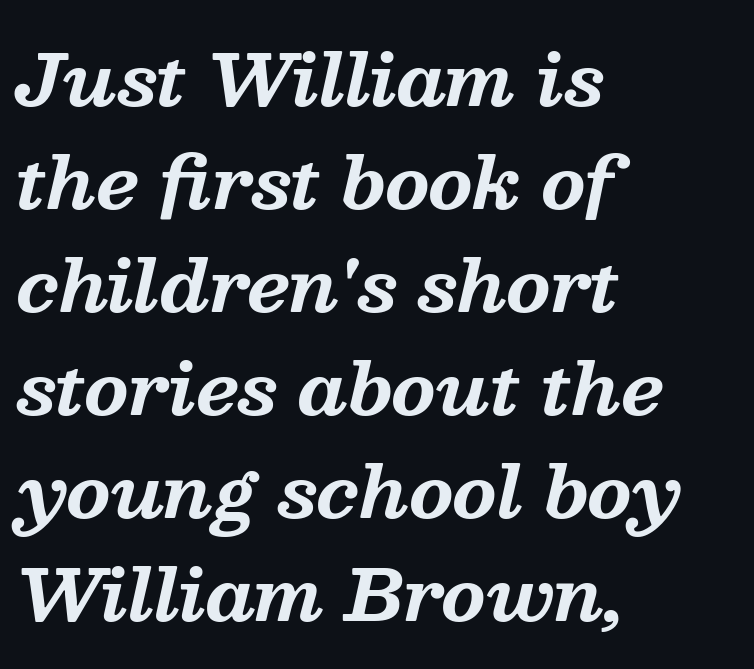
Q: Is the text bold? A: Yes.
Q: Is the text italic (slanted)? A: Yes, it leans right by about 13 degrees.
Q: Is the typeface a serif or a sans-serif typeface? A: Serif.
Q: Is the text underlined? A: No.
Q: How is the paragraph aligned? A: Left-aligned.
Q: Is the spacing between letters normal or unusually wide? A: Normal.
Q: Is the spacing between lines tight, normal or loose? A: Normal.
Q: Width (condensed, normal, or wide)? A: Normal.
Q: Stroke contrast? A: Medium.
Q: x-height? A: Medium.
Q: Monospaced? A: No.
